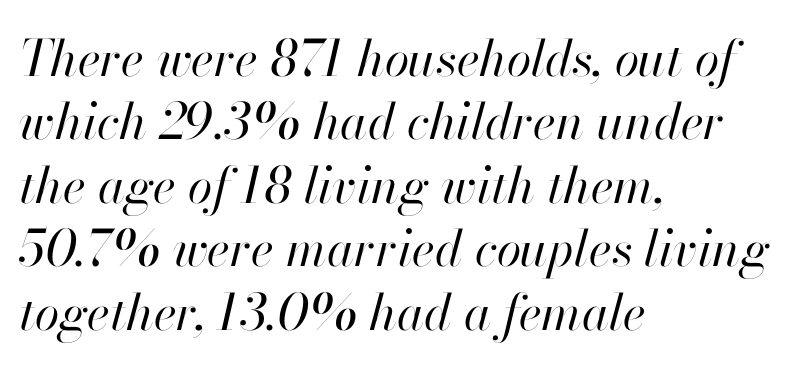
Q: Is the text bold? A: No.
Q: Is the text italic (slanted)? A: Yes, it leans right by about 13 degrees.
Q: Is the text underlined? A: No.
Q: How is the paragraph aligned? A: Left-aligned.
Q: Is the spacing between letters normal or unusually wide? A: Normal.
Q: Is the spacing between lines tight, normal or loose? A: Normal.
Q: Width (condensed, normal, or wide)? A: Normal.
Q: Stroke contrast? A: High.
Q: x-height? A: Small.
Q: Monospaced? A: No.
